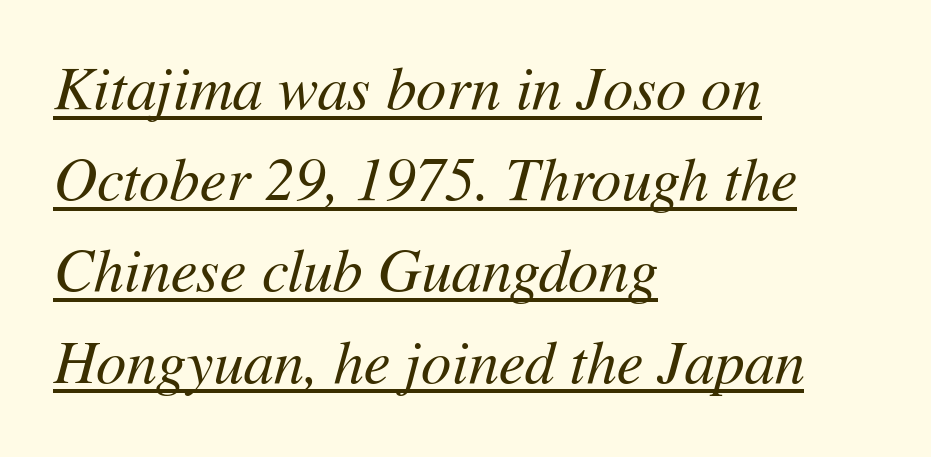
The image shows 60 px regular-weight type, italic (leaning right); set left-aligned, normal line spacing (1.52x), normal letter spacing, underlined; medium stroke contrast and a medium x-height.
